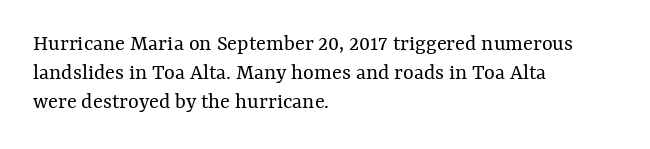
Q: Is the text bold? A: No.
Q: Is the text italic (slanted)? A: No, it is upright.
Q: Is the text underlined? A: No.
Q: How is the paragraph aligned? A: Left-aligned.
Q: Is the spacing between letters normal or unusually wide? A: Normal.
Q: Is the spacing between lines tight, normal or loose? A: Normal.
